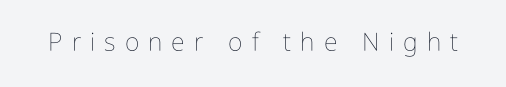
The specimen reads as upright at a glance. Plain, unruled lines of type. Each word looks stretched out because of the extra space between its letters. The typesetting does not lean heavy: it is not bold.
